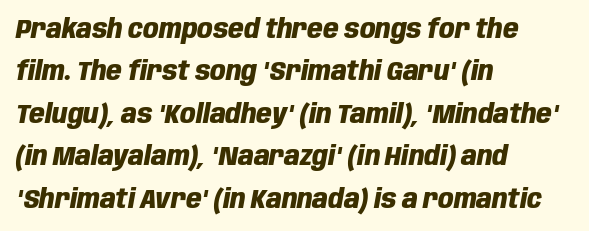
The image shows 27 px bold type, italic (leaning right); set left-aligned, normal line spacing (1.57x), normal letter spacing, not underlined.
